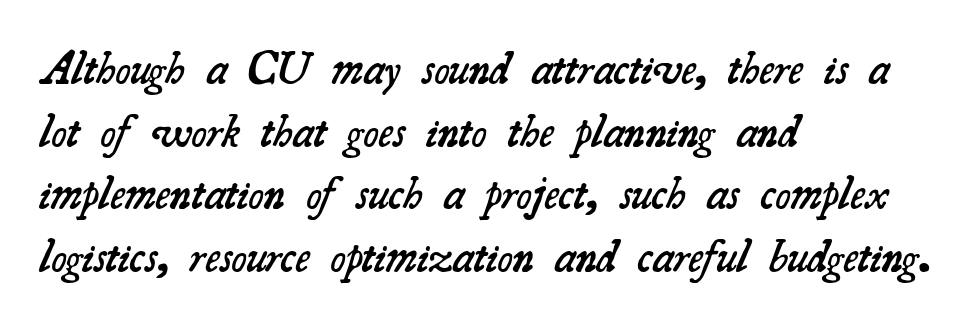
Q: Is the text bold? A: Semi-bold.
Q: Is the typeface a serif or a sans-serif typeface? A: Serif.
Q: Is the text underlined? A: No.
Q: How is the paragraph aligned? A: Left-aligned.
Q: Is the spacing between letters normal or unusually wide? A: Normal.
Q: Is the spacing between lines tight, normal or loose? A: Normal.
Q: Width (condensed, normal, or wide)? A: Normal.
Q: Stroke contrast? A: Medium.
Q: x-height? A: Small.
Q: Monospaced? A: No.
